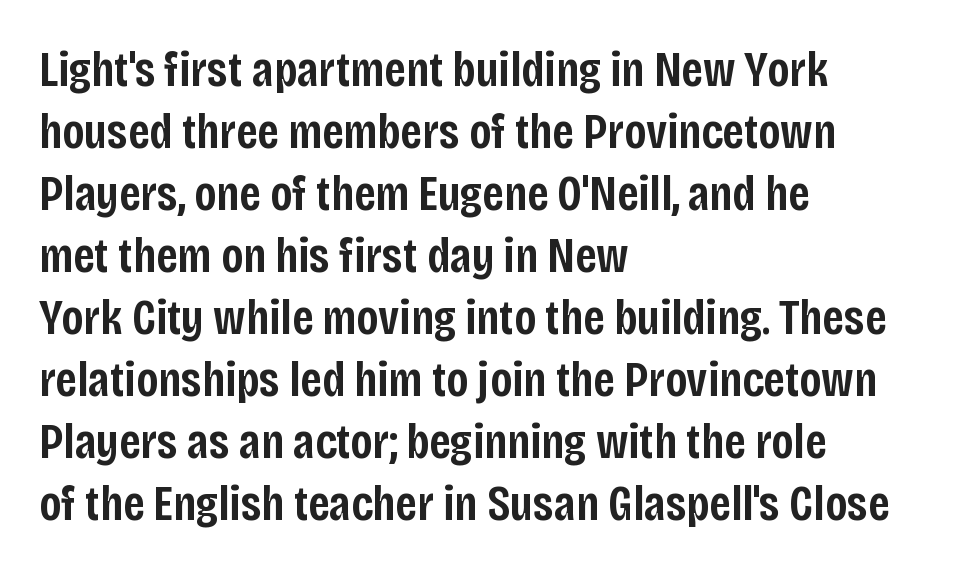
Think of a printed novel: that variable character pitch is what you see here. This is moderately heavy type, rendered in semibold. Regarding serifs, this sample does without them. One-word summary of the alignment: left. No word sits above an underline. Between one letter and the next there's only the usual sliver of space.
